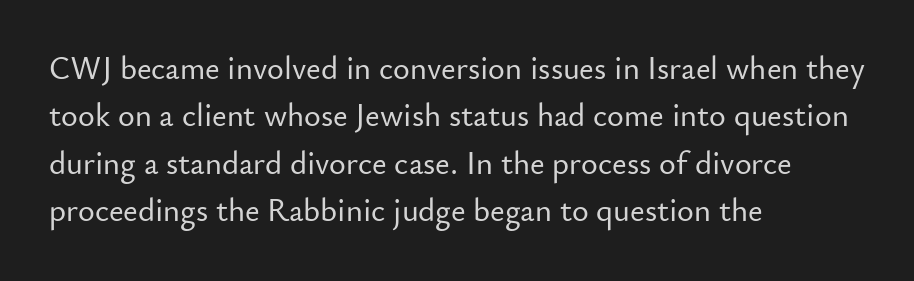
The image shows 32 px sans-serif type, upright; set left-aligned, normal line spacing (1.48x), normal letter spacing, not underlined; low stroke contrast and a small x-height.
